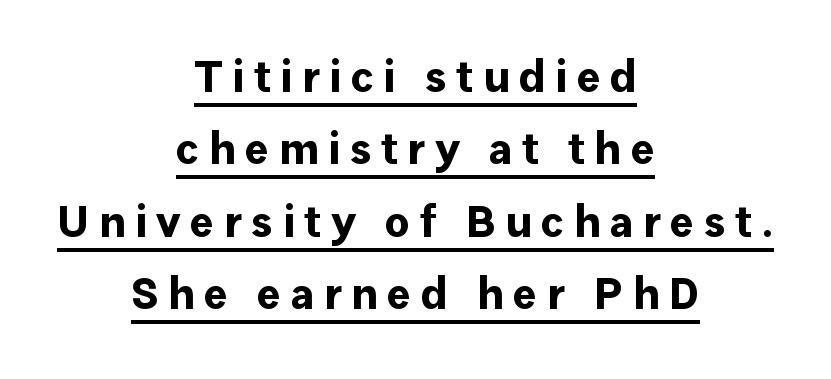
{"serif": "no", "italic": "no", "bold": "yes", "weight": "bold", "width": "normal", "stroke_contrast": "low", "x_height": "medium", "monospaced": "no", "underline": "yes", "align": "center", "line_spacing": "normal", "line_spacing_ratio": 1.61, "letter_spacing": "wide", "letter_spacing_em": 0.21, "glyph_px": 45}
